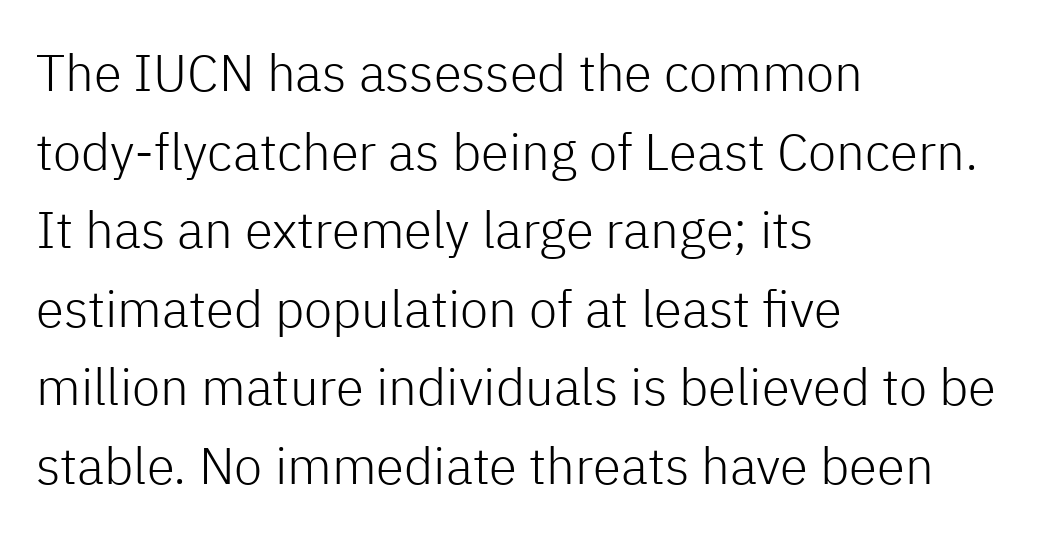
{"serif": "no", "italic": "no", "bold": "no", "weight": "light", "width": "normal", "stroke_contrast": "low", "x_height": "medium", "monospaced": "no", "underline": "no", "align": "left", "line_spacing": "normal", "line_spacing_ratio": 1.54, "letter_spacing": "normal", "letter_spacing_em": 0.0, "glyph_px": 51}
